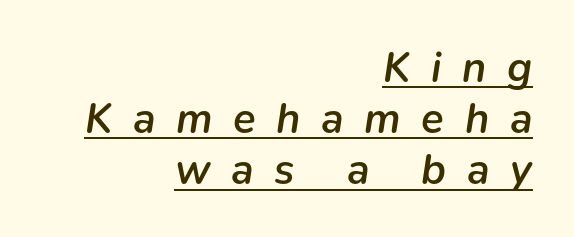
Q: Is the text bold? A: Semi-bold.
Q: Is the text italic (slanted)? A: Yes, it leans right by about 9 degrees.
Q: Is the text underlined? A: Yes.
Q: How is the paragraph aligned? A: Right-aligned.
Q: Is the spacing between letters normal or unusually wide? A: Unusually wide.
Q: Width (condensed, normal, or wide)? A: Normal.
Q: Stroke contrast? A: Low.
Q: x-height? A: Medium.
Q: Monospaced? A: No.
